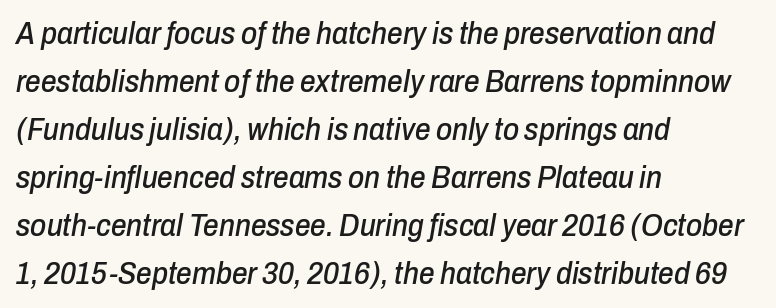
Q: Is the text italic (slanted)? A: Yes, it leans right by about 10 degrees.
Q: Is the text underlined? A: No.
Q: How is the paragraph aligned? A: Left-aligned.
Q: Is the spacing between letters normal or unusually wide? A: Normal.
Q: Is the spacing between lines tight, normal or loose? A: Normal.
Q: Width (condensed, normal, or wide)? A: Condensed.
Q: Stroke contrast? A: Low.
Q: x-height? A: Medium.
Q: Monospaced? A: No.
